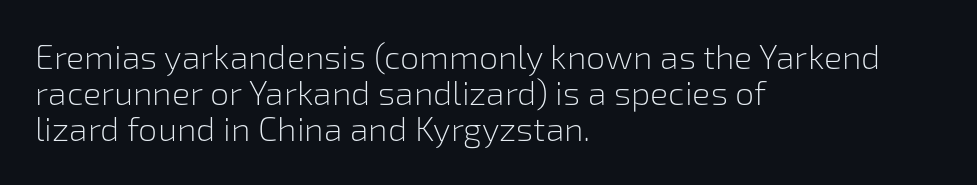
Nothing heavy about these letters — not bold at all. The face used here is proportionally spaced, like ordinary book or web type. Unlike a traditional serif, this face leaves its strokes unadorned. Compared with typical paragraphs, the rows here are closer together.
